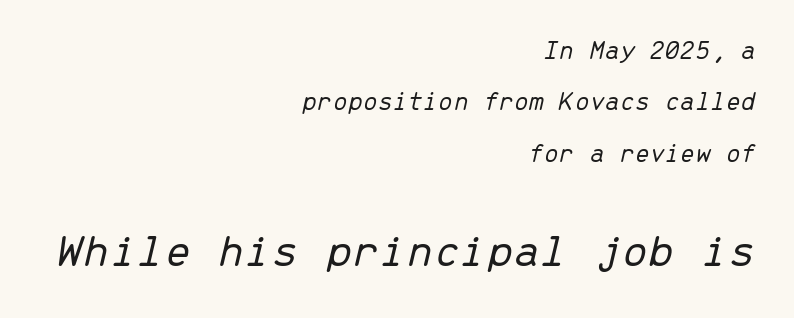
{"italic": "yes", "lean": "right", "slant_degrees": 13, "bold": "no", "weight": "light", "width": "normal", "stroke_contrast": "low", "x_height": "medium", "monospaced": "yes", "underline": "no", "align": "right", "line_spacing": "loose", "line_spacing_ratio": 1.9, "letter_spacing": "normal", "letter_spacing_em": 0.0, "larger_block": "second", "size_ratio": 1.78, "glyph_px": 48}
